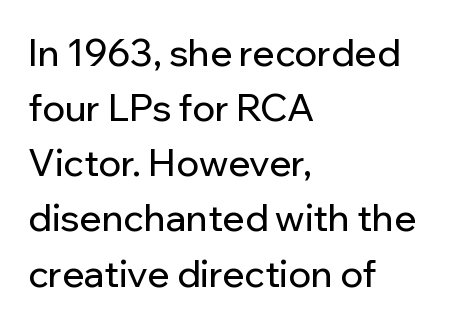
It's the straight-up-and-down kind of type. Interline gaps are of average width in this sample. Descenders hang freely into open space. In terms of letterform style, serifs are entirely absent.
